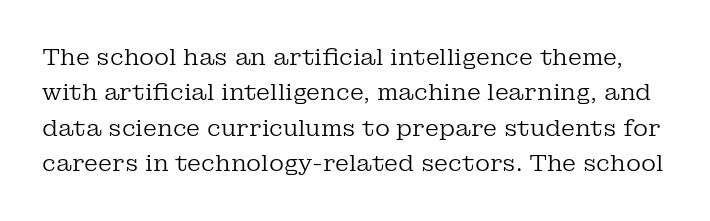
The image shows 23 px text type, upright; set normal line spacing (1.54x), normal letter spacing, not underlined.
